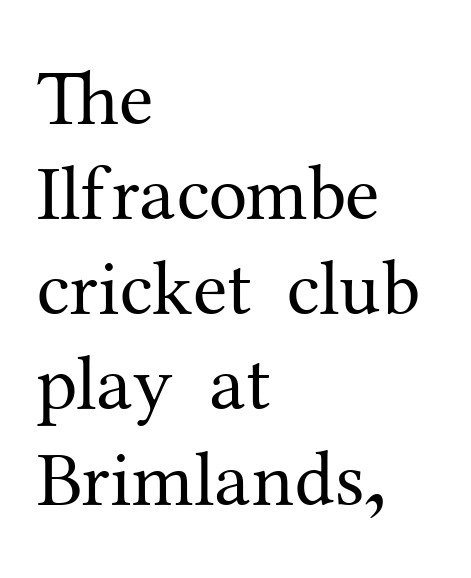
{"serif": "yes", "italic": "no", "bold": "no", "weight": "regular", "width": "normal", "stroke_contrast": "medium", "x_height": "medium", "monospaced": "no", "underline": "no", "align": "left", "line_spacing_ratio": 1.22, "letter_spacing": "normal", "letter_spacing_em": 0.0, "glyph_px": 78}
